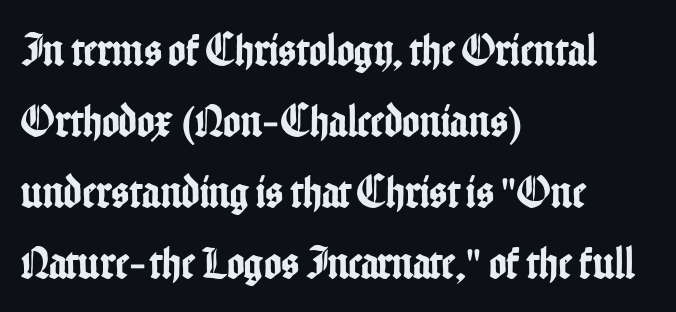
{"serif": "no", "italic": "no", "width": "condensed", "stroke_contrast": "low", "x_height": "medium", "monospaced": "no", "underline": "no", "align": "left", "line_spacing": "normal", "line_spacing_ratio": 1.51, "letter_spacing": "normal", "letter_spacing_em": 0.0, "glyph_px": 47}
